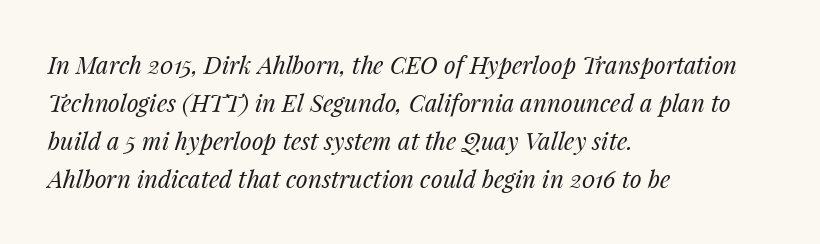
Unbolded letterforms with no extra heft. Just letters on the line, the space beneath them empty. There's an unmistakable incline to the writing here. Is the letter spacing exaggerated? No — it looks like the ordinary default. The rendering anchors every line to the left-hand side.
